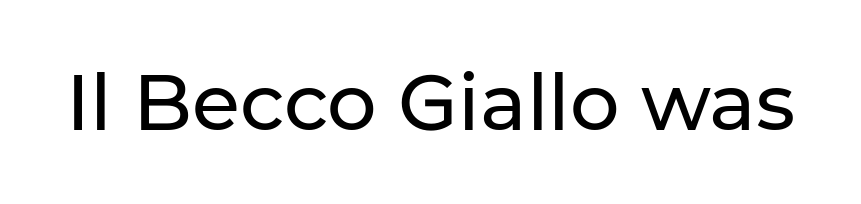
The space directly below the letters is spotless. Serif or sans? Sans — the stroke terminals are bare. The specimen reads as upright at a glance. The letters advance in unequal steps, a hallmark of proportional type. Inter-character spacing is left at the font's built-in metrics.
